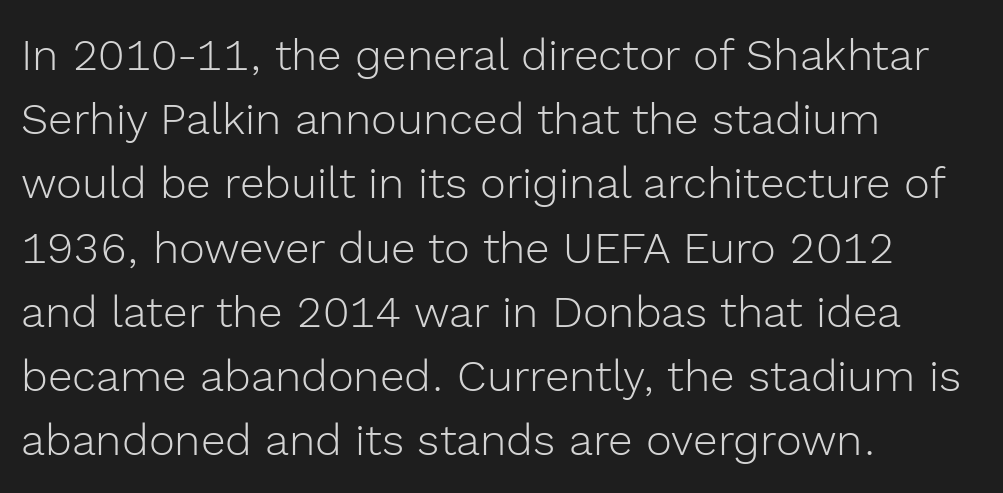
This sample is left-justified, so line endings fall wherever the words run out. Character widths vary here, with narrow letters taking less room than wide ones. Characters follow at the spacing the type designer built in. Vertical stems look standard width or narrower in stroke.
